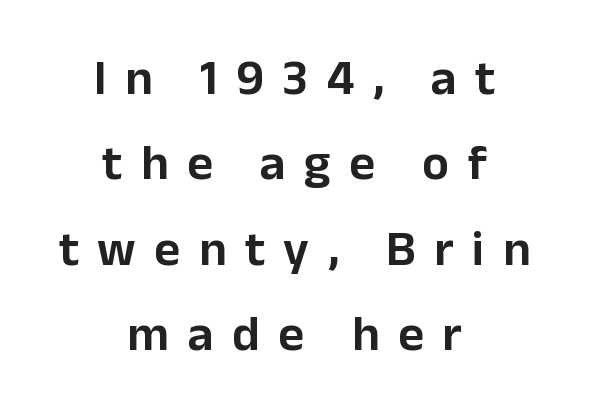
Q: Is the text italic (slanted)? A: No, it is upright.
Q: Is the typeface a serif or a sans-serif typeface? A: Sans-serif.
Q: Is the text underlined? A: No.
Q: How is the paragraph aligned? A: Centered.
Q: Is the spacing between letters normal or unusually wide? A: Unusually wide.
Q: Width (condensed, normal, or wide)? A: Normal.
Q: Stroke contrast? A: Low.
Q: x-height? A: Medium.
Q: Monospaced? A: No.
